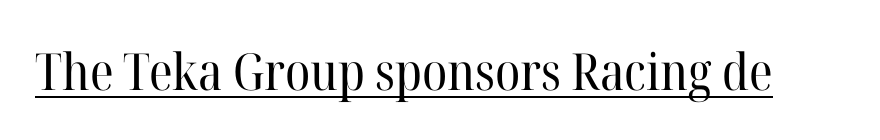
Note the varied advance widths — an 'i' is clearly narrower than an 'm'. The typesetter has applied underlining to the passage shown. Counters stay open thanks to moderate or lighter strokes. What kind of face is this? One with serifs. The letters sit at their default tracking, neither squeezed nor spread. This sample uses an upright cut, with every glyph sitting square on the baseline.
